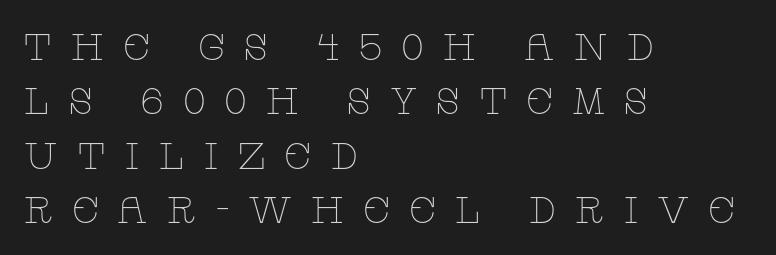
Q: Is the text bold? A: No.
Q: Is the text italic (slanted)? A: No, it is upright.
Q: Is the typeface a serif or a sans-serif typeface? A: Serif.
Q: Is the text underlined? A: No.
Q: How is the paragraph aligned? A: Left-aligned.
Q: Is the spacing between letters normal or unusually wide? A: Unusually wide.
Q: Is the spacing between lines tight, normal or loose? A: Normal.
Q: Width (condensed, normal, or wide)? A: Wide.
Q: Stroke contrast? A: Low.
Q: x-height? A: Large.
Q: Monospaced? A: No.
